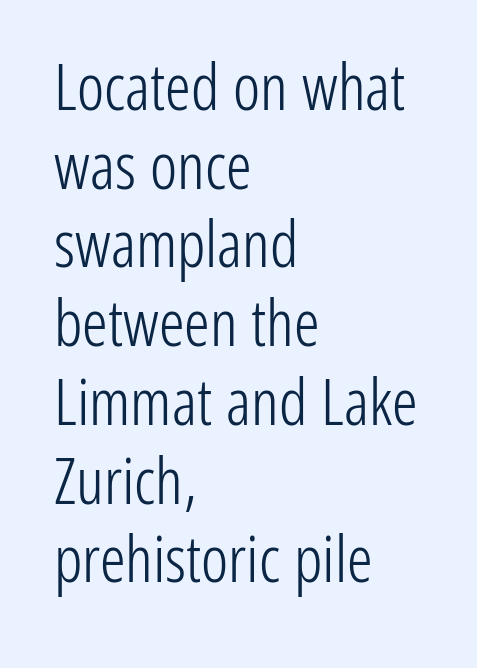
The image shows 64 px light, condensed sans-serif type, upright; set left-aligned, line spacing 1.23x, normal letter spacing, not underlined; low stroke contrast and a medium x-height.
